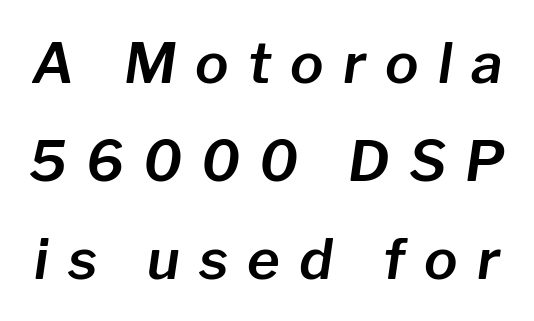
{"italic": "yes", "lean": "right", "slant_degrees": 8, "width": "normal", "stroke_contrast": "low", "x_height": "medium", "monospaced": "no", "underline": "no", "line_spacing_ratio": 1.75, "letter_spacing": "wide", "letter_spacing_em": 0.34, "glyph_px": 56}
